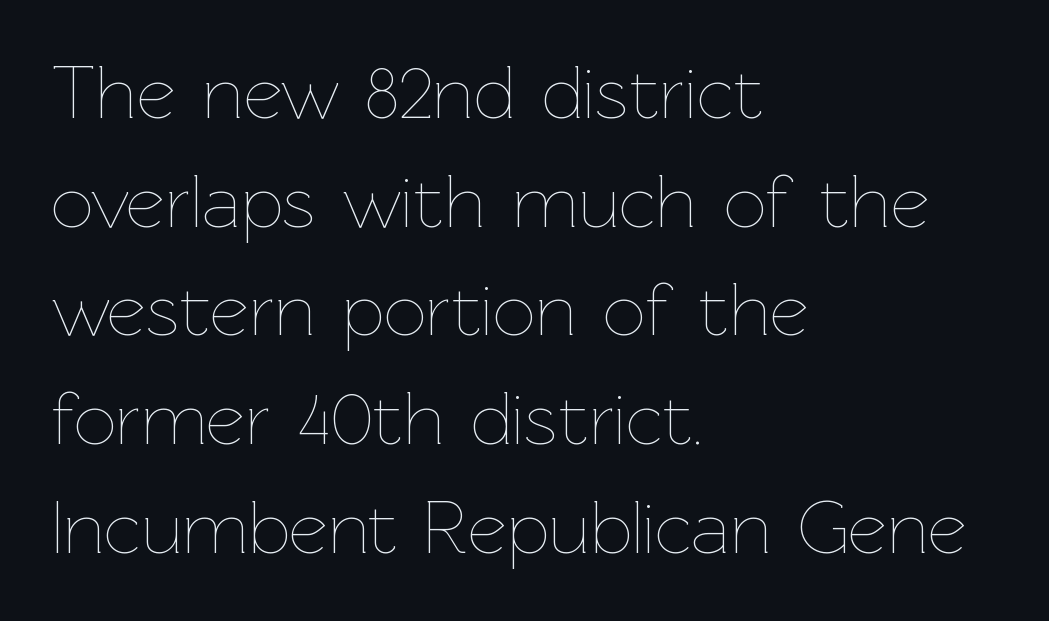
This rendering leaves character spacing at its baseline value. Typeset ragged right — the left edge is the straight one. Characters remain perfectly vertical along every line. Underline: absent. Varying glyph widths throughout — classic text-font behaviour. Leading: standard.
